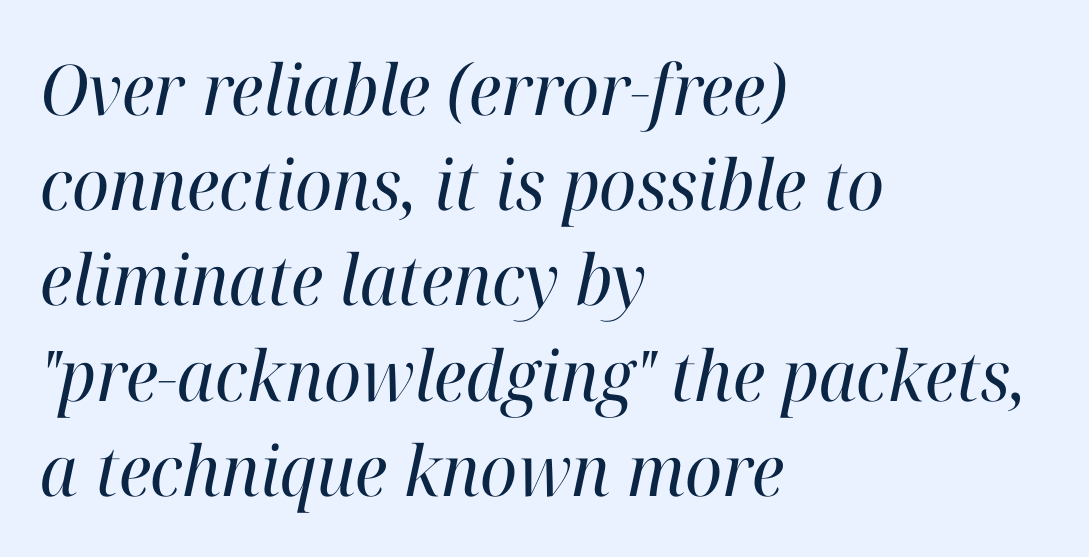
The image shows 70 px regular-weight serif type, italic (leaning right); set left-aligned, normal line spacing (1.36x), normal letter spacing, not underlined; high stroke contrast and a medium x-height.
